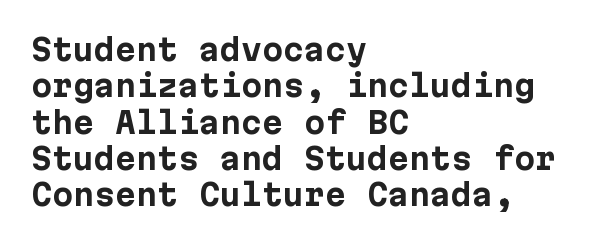
{"serif": "no", "italic": "no", "bold": "yes", "weight": "bold", "width": "normal", "stroke_contrast": "low", "x_height": "medium", "underline": "no", "align": "left", "line_spacing_ratio": 1.21, "letter_spacing": "normal", "letter_spacing_em": 0.0, "glyph_px": 30}
